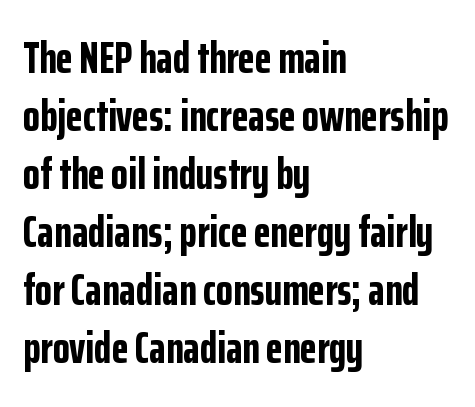
The image shows 44 px bold, condensed sans-serif type, upright; set left-aligned, normal line spacing (1.32x), normal letter spacing, not underlined; low stroke contrast and a medium x-height.
